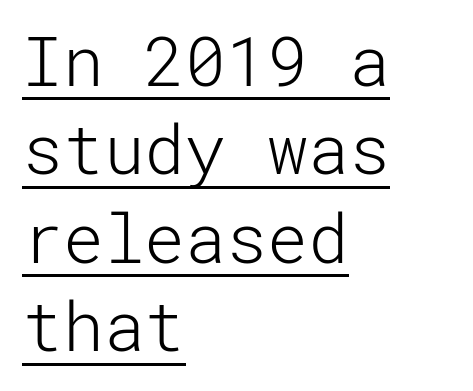
{"serif": "no", "italic": "no", "bold": "no", "weight": "light", "width": "normal", "stroke_contrast": "low", "x_height": "medium", "underline": "yes", "align": "left", "line_spacing": "normal", "line_spacing_ratio": 1.3, "letter_spacing": "normal", "letter_spacing_em": 0.0, "glyph_px": 68}
